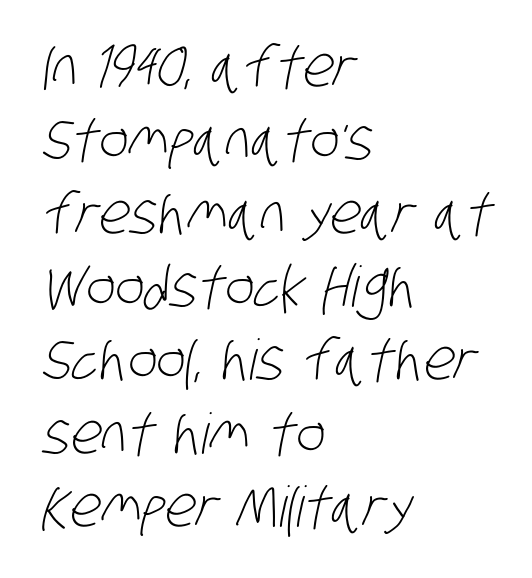
The image shows 56 px light, condensed sans-serif type; set left-aligned, normal line spacing (1.31x), normal letter spacing, not underlined; low stroke contrast and a large x-height.
